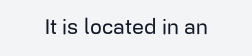
The image shows 21 px text type, upright; set centered, normal letter spacing, not underlined.
